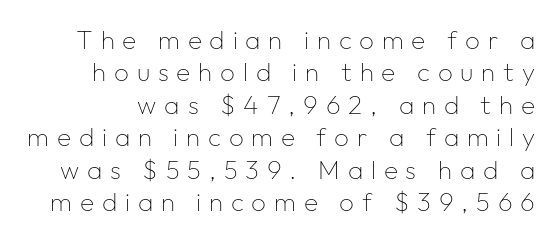
Q: Is the text bold? A: No.
Q: Is the text italic (slanted)? A: No, it is upright.
Q: Is the text underlined? A: No.
Q: Is the spacing between letters normal or unusually wide? A: Unusually wide.
Q: Is the spacing between lines tight, normal or loose? A: Normal.
